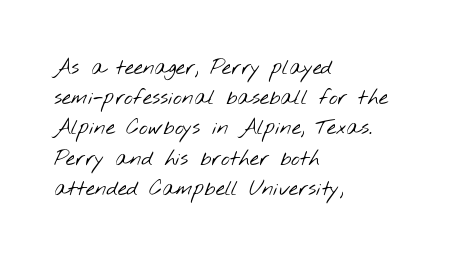
Quick note: interline space is typical. No heavy texture on the line: the type isn't bold. In CSS terms this would be text-align: left. The tracking reads as untouched default to a designer's eye. The string is rendered with underlining switched off.
